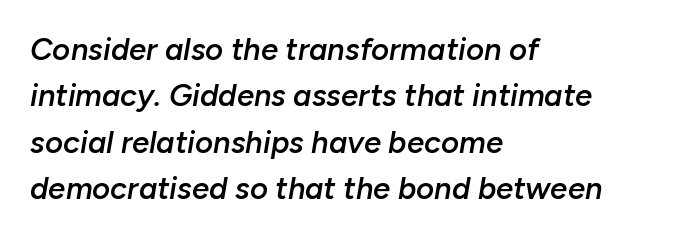
Q: Is the text bold? A: Semi-bold.
Q: Is the text italic (slanted)? A: Yes, it leans right by about 10 degrees.
Q: Is the text underlined? A: No.
Q: How is the paragraph aligned? A: Left-aligned.
Q: Is the spacing between letters normal or unusually wide? A: Normal.
Q: Is the spacing between lines tight, normal or loose? A: Normal.
Q: Width (condensed, normal, or wide)? A: Normal.
Q: Stroke contrast? A: Low.
Q: x-height? A: Medium.
Q: Monospaced? A: No.
